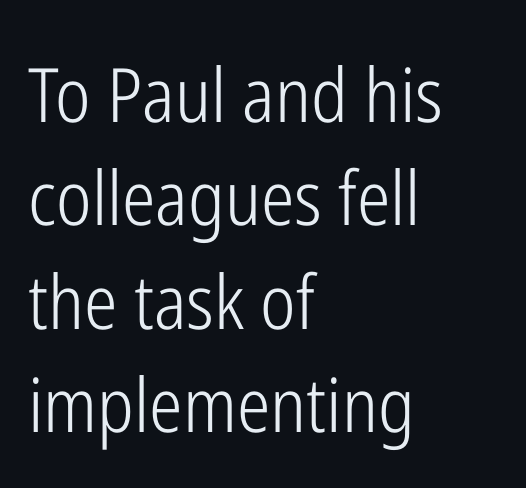
The letters sit at their default tracking, neither squeezed nor spread. Ink coverage per letter is moderate at most. Layout note: lines flush left. Quick note: underline off. Varying glyph widths throughout — classic text-font behaviour.
